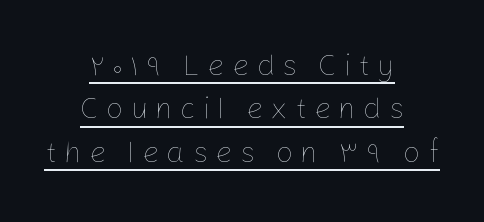
Q: Is the text bold? A: No.
Q: Is the text italic (slanted)? A: No, it is upright.
Q: Is the text underlined? A: Yes.
Q: How is the paragraph aligned? A: Centered.
Q: Is the spacing between letters normal or unusually wide? A: Unusually wide.
Q: Is the spacing between lines tight, normal or loose? A: Normal.
Q: Width (condensed, normal, or wide)? A: Normal.
Q: Stroke contrast? A: Low.
Q: x-height? A: Medium.
Q: Monospaced? A: No.
